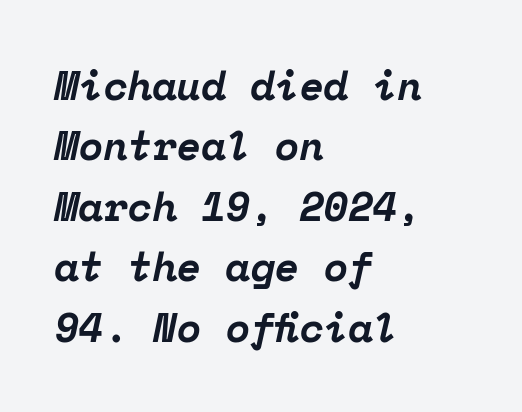
The image shows 40 px bold serif type, italic (leaning right), monospaced; set left-aligned, normal line spacing (1.51x), normal letter spacing, not underlined; low stroke contrast and a medium x-height.
